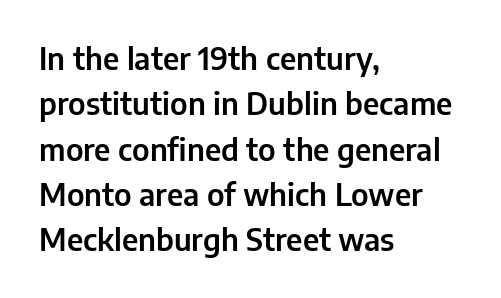
{"serif": "no", "italic": "no", "width": "normal", "stroke_contrast": "low", "x_height": "medium", "monospaced": "no", "underline": "no", "align": "left", "line_spacing": "normal", "line_spacing_ratio": 1.51, "letter_spacing": "normal", "letter_spacing_em": 0.0, "glyph_px": 30}
